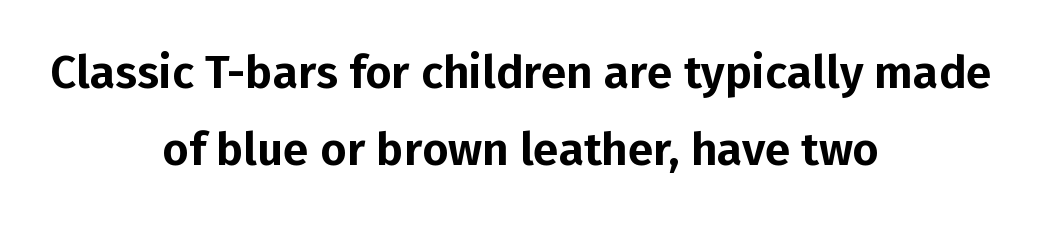
The image shows 46 px sans-serif type, upright; set centered, normal line spacing (1.68x), normal letter spacing, not underlined; low stroke contrast and a medium x-height.
